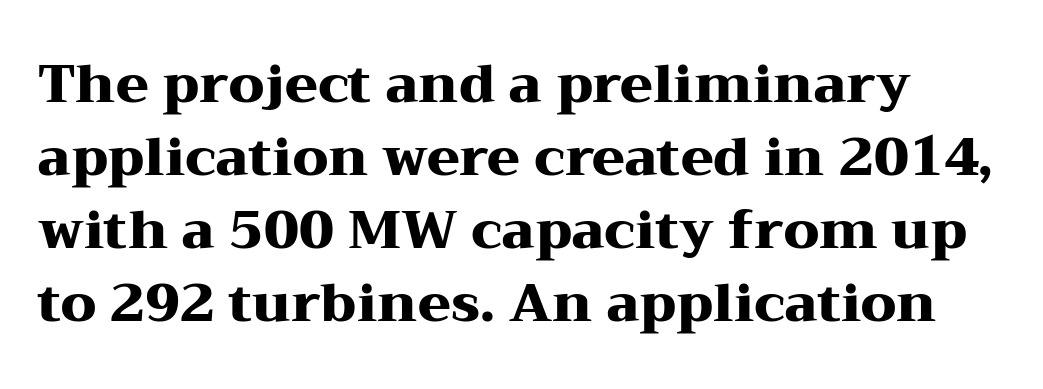
This sample uses a serif face. A roman cut, with each character standing at attention. There is no visible air inserted between adjacent glyphs. Regular leading.
